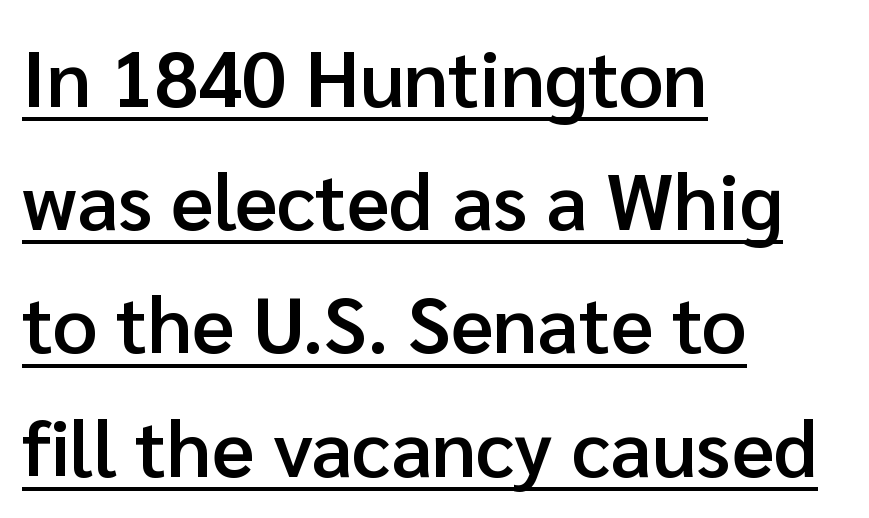
Q: Is the text bold? A: Semi-bold.
Q: Is the text italic (slanted)? A: No, it is upright.
Q: Is the typeface a serif or a sans-serif typeface? A: Sans-serif.
Q: Is the text underlined? A: Yes.
Q: How is the paragraph aligned? A: Left-aligned.
Q: Is the spacing between letters normal or unusually wide? A: Normal.
Q: Is the spacing between lines tight, normal or loose? A: Normal.
Q: Width (condensed, normal, or wide)? A: Normal.
Q: Stroke contrast? A: Low.
Q: x-height? A: Medium.
Q: Monospaced? A: No.
